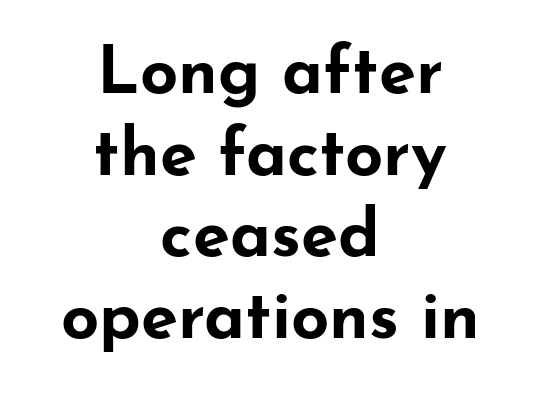
The image shows 67 px bold, wide sans-serif type, upright; set centered, line spacing 1.22x, normal letter spacing, not underlined; low stroke contrast and a small x-height.
